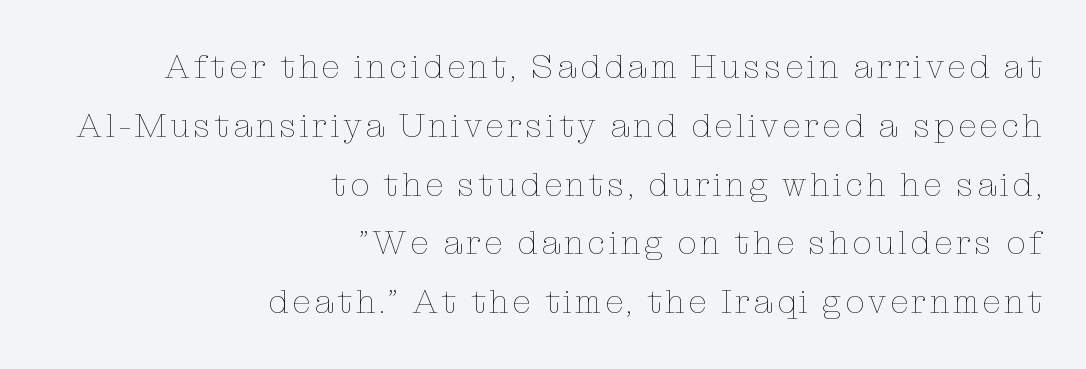
Spacing verdict: proportional, widths tailored to each character. One-word summary of the alignment: right. This sample uses an upright cut, with every glyph sitting square on the baseline. The letterforms sit at book weight or below. Only glyphs here, with clear space below each row.
